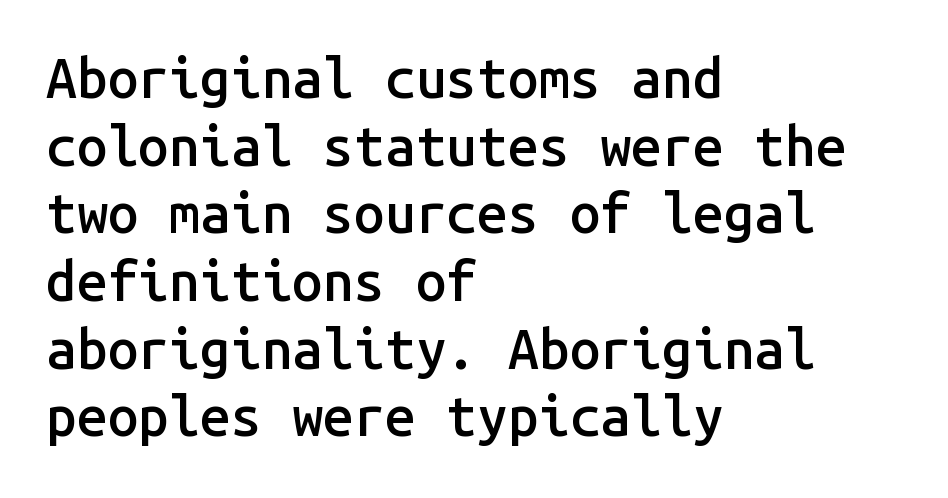
{"serif": "no", "italic": "no", "bold": "semi", "weight": "semibold", "width": "normal", "stroke_contrast": "low", "x_height": "medium", "monospaced": "yes", "underline": "no", "align": "left", "line_spacing_ratio": 1.23, "letter_spacing": "normal", "letter_spacing_em": 0.0, "glyph_px": 55}
